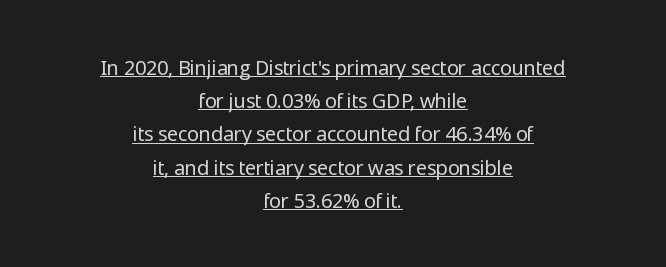
Q: Is the text bold? A: No.
Q: Is the text italic (slanted)? A: No, it is upright.
Q: Is the text underlined? A: Yes.
Q: How is the paragraph aligned? A: Centered.
Q: Is the spacing between letters normal or unusually wide? A: Normal.
Q: Is the spacing between lines tight, normal or loose? A: Normal.
